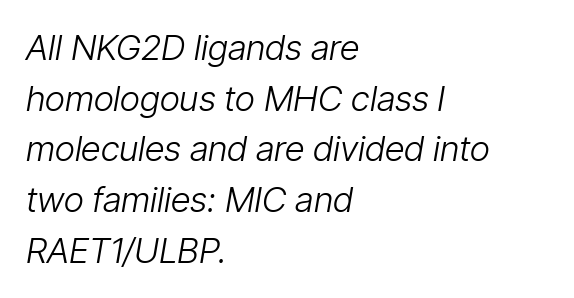
Nothing heavy about these letters — not bold at all. Between one letter and the next there's only the usual sliver of space. Whoever set this chose a conventional vertical rhythm. You could not count columns in this text — the font is proportionally spaced. Glance below the letters and you will spot only blank space. The rendering applies a slant to the glyphs.
